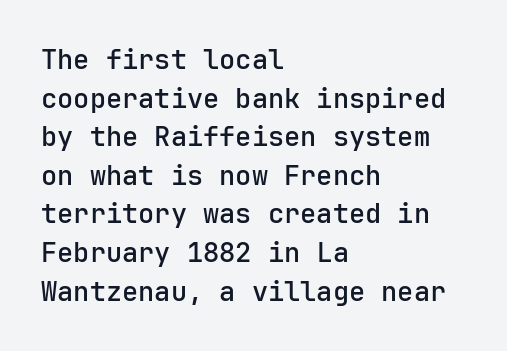
The image shows 27 px text type, upright; set left-aligned, normal line spacing (1.43x), normal letter spacing, not underlined.
